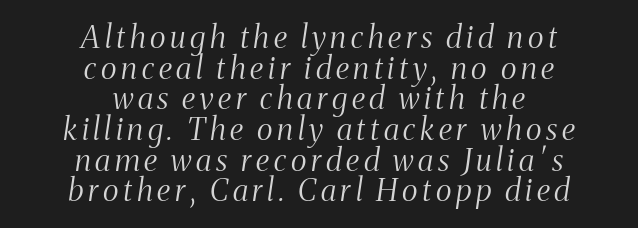
Q: Is the text bold? A: No.
Q: Is the text italic (slanted)? A: Yes, it leans right by about 8 degrees.
Q: Is the typeface a serif or a sans-serif typeface? A: Serif.
Q: Is the text underlined? A: No.
Q: How is the paragraph aligned? A: Centered.
Q: Is the spacing between lines tight, normal or loose? A: Tight.
Q: Width (condensed, normal, or wide)? A: Condensed.
Q: Stroke contrast? A: Medium.
Q: x-height? A: Medium.
Q: Monospaced? A: No.
